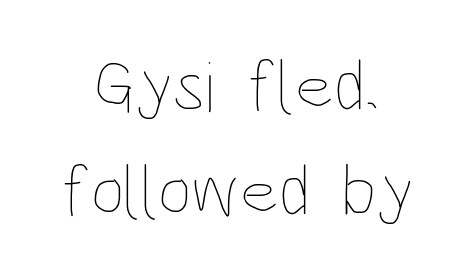
The gap between lines stays unmarked. Designer's note — italics off, roman on. A typesetter would call this zero additional tracking. What's the leading like? Ordinary, nothing unusual.
